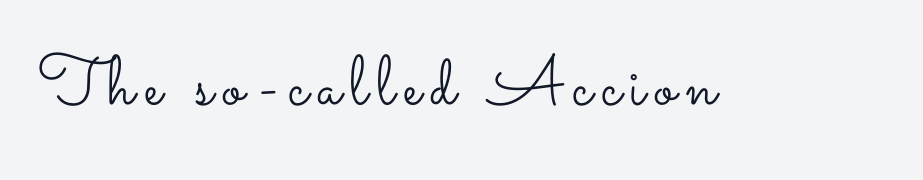
{"bold": "no", "weight": "light", "width": "wide", "stroke_contrast": "low", "x_height": "small", "monospaced": "no", "underline": "no", "glyph_px": 70}
